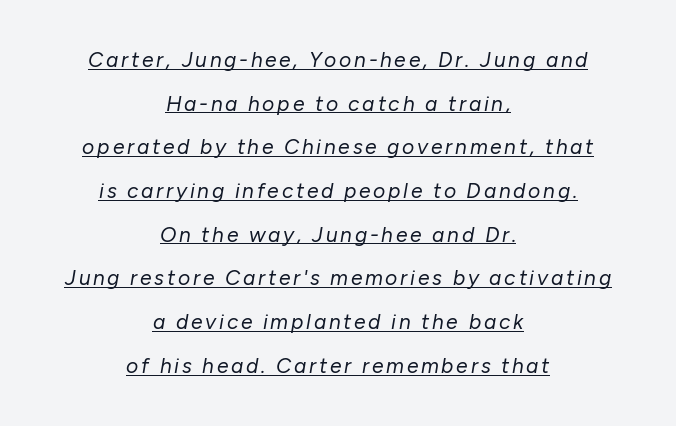
{"italic": "yes", "lean": "right", "slant_degrees": 10, "bold": "no", "underline": "yes", "align": "center", "line_spacing": "loose", "line_spacing_ratio": 2.08, "glyph_px": 21}
